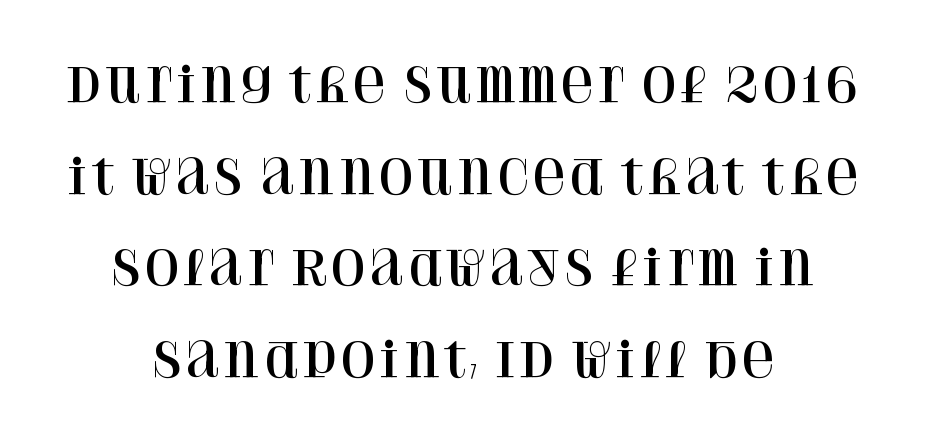
The image shows 46 px serif type, upright; set centered, loose line spacing (1.99x), normal letter spacing, not underlined; high stroke contrast and a large x-height.
